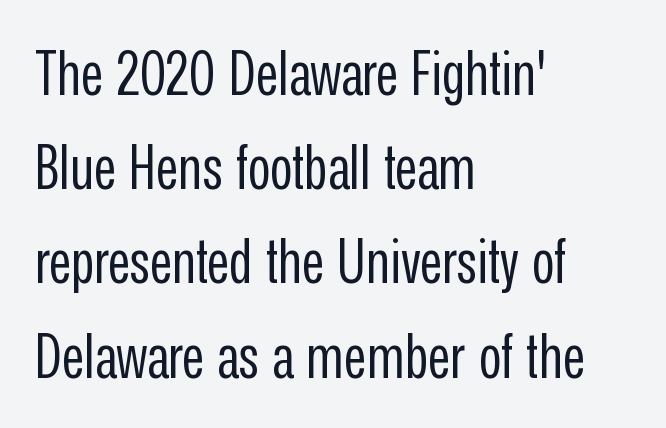
The image shows 62 px regular-weight, condensed sans-serif type, upright; set left-aligned, normal line spacing (1.52x), normal letter spacing, not underlined; low stroke contrast and a medium x-height.
